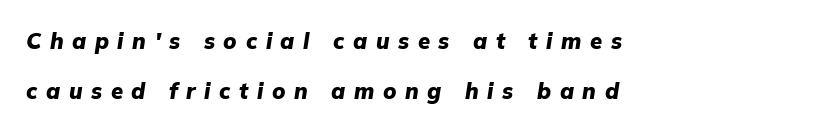
Q: Is the text bold? A: Yes.
Q: Is the text italic (slanted)? A: Yes, it leans right by about 9 degrees.
Q: Is the text underlined? A: No.
Q: How is the paragraph aligned? A: Left-aligned.
Q: Is the spacing between letters normal or unusually wide? A: Unusually wide.
Q: Is the spacing between lines tight, normal or loose? A: Loose.
